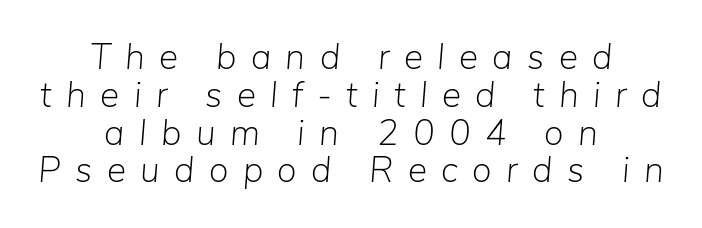
A typesetter would mark this as italic. The space beneath each line is pristine and unruled. The rendering inserts visible extra space after every character. One glance says dense: line gaps are narrower than usual. A centered setting, common on invitations and titles, is used for this passage.
